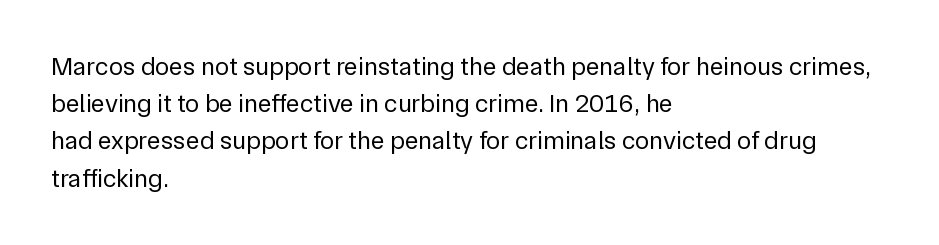
The image shows 26 px text type, upright; set left-aligned, normal line spacing (1.43x), normal letter spacing, not underlined.
